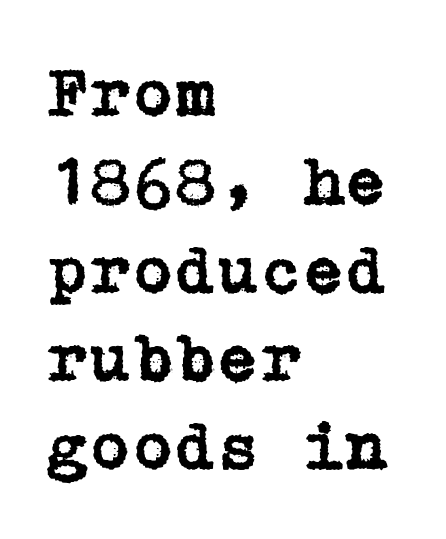
The image shows 69 px serif type, upright; set left-aligned, normal line spacing (1.28x), normal letter spacing, not underlined; low stroke contrast and a medium x-height.
